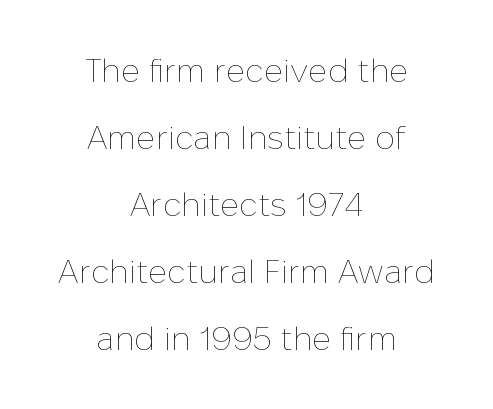
The image shows 33 px thin type, upright; set centered, loose line spacing (2.03x), normal letter spacing, not underlined; low stroke contrast and a medium x-height.
